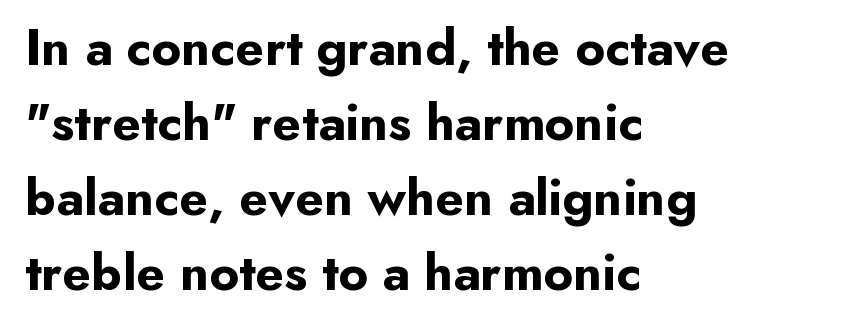
Weight: bold. Nothing sits at the stroke ends, so this counts as sans-serif. Just letters on the line, the space beneath them empty. A classic flush-left, rag-right setting is used for this passage. Every character sits straight up, as roman type does. Each new line begins a customary step beneath the previous one.
